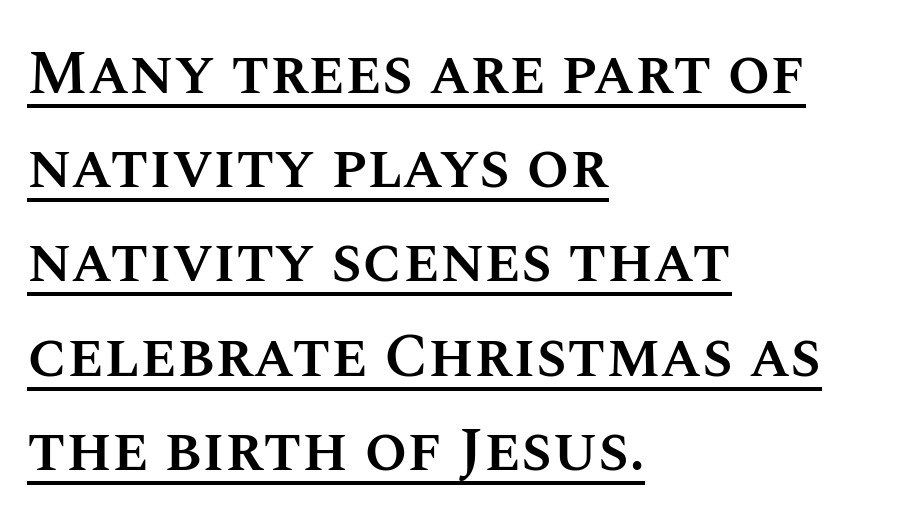
The image shows 62 px semibold type, upright; set left-aligned, normal line spacing (1.52x), normal letter spacing, underlined; medium stroke contrast and a large x-height.
